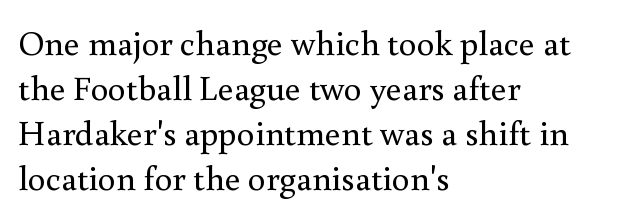
{"serif": "yes", "italic": "no", "bold": "no", "weight": "regular", "width": "normal", "stroke_contrast": "medium", "x_height": "small", "monospaced": "no", "underline": "no", "align": "left", "line_spacing": "normal", "line_spacing_ratio": 1.29, "letter_spacing": "normal", "letter_spacing_em": 0.0, "glyph_px": 35}
